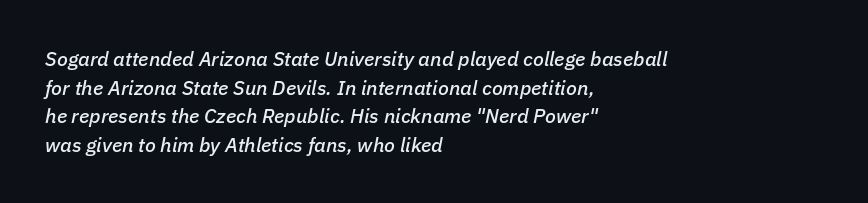
{"italic": "yes", "lean": "right", "slant_degrees": 11, "underline": "no", "align": "left", "line_spacing": "normal", "line_spacing_ratio": 1.43, "letter_spacing": "normal", "letter_spacing_em": 0.0, "glyph_px": 20}
